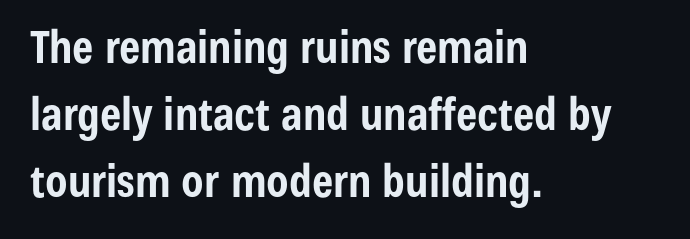
Q: Is the text bold? A: Yes.
Q: Is the text italic (slanted)? A: No, it is upright.
Q: Is the typeface a serif or a sans-serif typeface? A: Sans-serif.
Q: Is the text underlined? A: No.
Q: How is the paragraph aligned? A: Left-aligned.
Q: Is the spacing between letters normal or unusually wide? A: Normal.
Q: Is the spacing between lines tight, normal or loose? A: Normal.
Q: Width (condensed, normal, or wide)? A: Condensed.
Q: Stroke contrast? A: Low.
Q: x-height? A: Medium.
Q: Monospaced? A: No.
